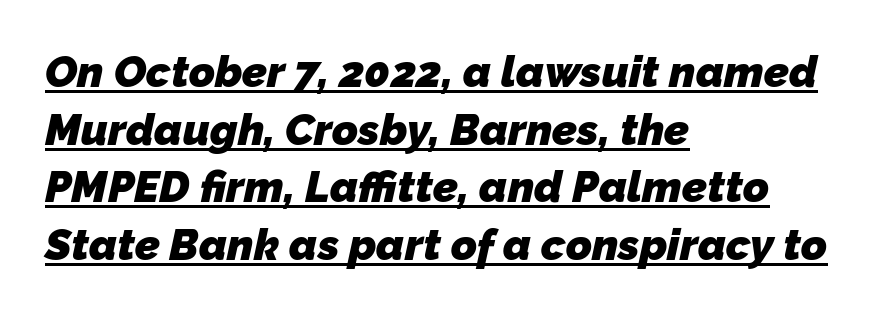
Every letter is thick-stroked: bold, no question. A sans-serif font was chosen for this passage. These lines stack with their left ends in a neat column. The vertical gap from one line to the next is medium. The tracking reads as untouched default to a designer's eye.
